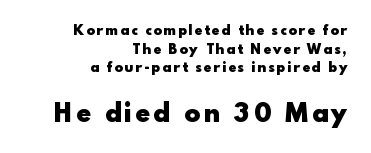
The image shows 26 px bold type, upright; set right-aligned, normal line spacing (1.33x), not underlined; the second (bottom) block is 1.86x larger.
